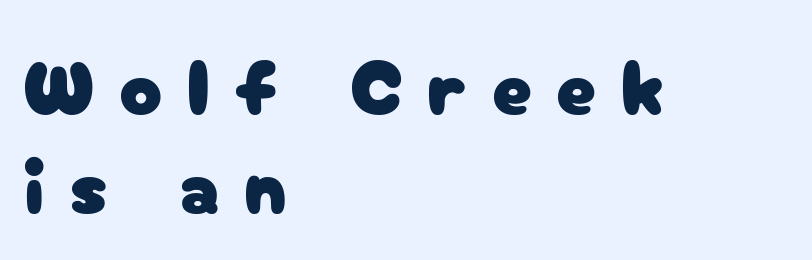
Q: Is the text italic (slanted)? A: No, it is upright.
Q: Is the typeface a serif or a sans-serif typeface? A: Sans-serif.
Q: Is the text underlined? A: No.
Q: How is the paragraph aligned? A: Left-aligned.
Q: Is the spacing between letters normal or unusually wide? A: Unusually wide.
Q: Is the spacing between lines tight, normal or loose? A: Normal.
Q: Width (condensed, normal, or wide)? A: Normal.
Q: Stroke contrast? A: Low.
Q: x-height? A: Medium.
Q: Monospaced? A: No.
